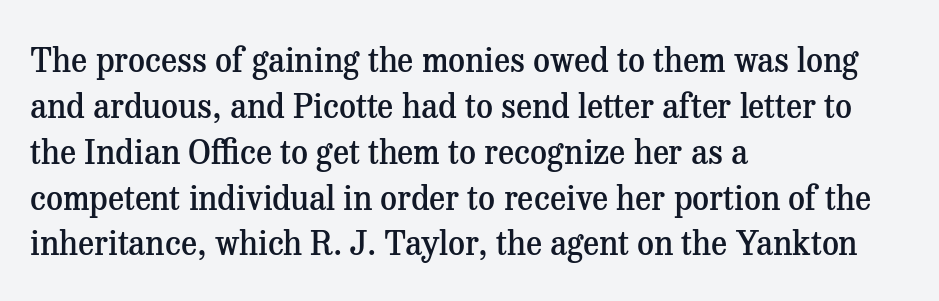
Decoration check: the copy has no underline. Is this a fixed-width face? No — the glyphs have proportional, varying widths. These lines were composed using upright roman letters. If you measured baseline to baseline, you'd find a middling distance. Little horizontal feet cap the strokes, marking this as serif type. Words appear dense and cohesive because spacing is normal.
